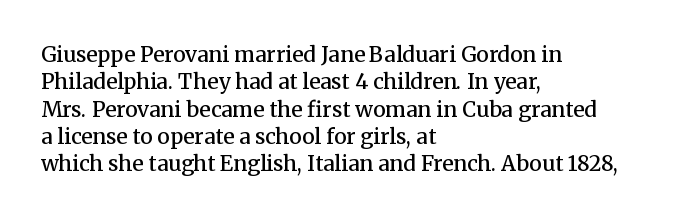
Q: Is the text bold? A: Semi-bold.
Q: Is the text italic (slanted)? A: No, it is upright.
Q: Is the text underlined? A: No.
Q: How is the paragraph aligned? A: Left-aligned.
Q: Is the spacing between letters normal or unusually wide? A: Normal.
Q: Is the spacing between lines tight, normal or loose? A: Normal.
